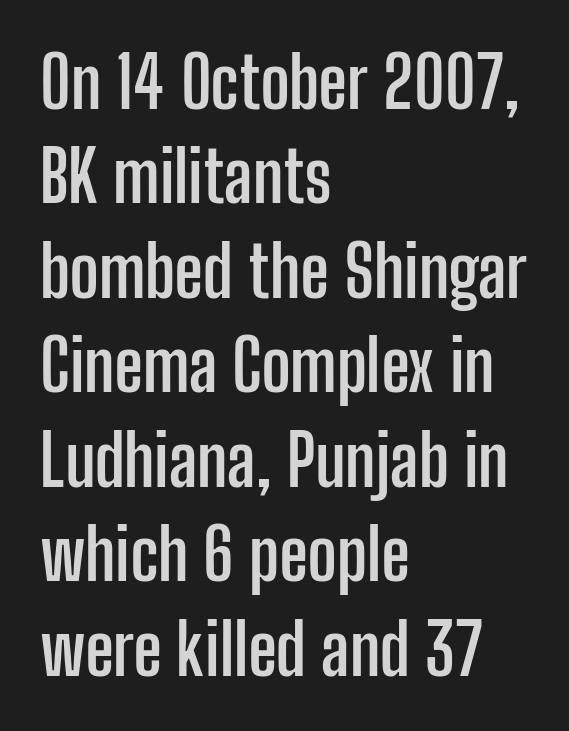
{"serif": "no", "italic": "no", "bold": "yes", "weight": "semibold", "width": "condensed", "stroke_contrast": "low", "x_height": "medium", "monospaced": "no", "underline": "no", "align": "left", "line_spacing": "normal", "line_spacing_ratio": 1.35, "letter_spacing": "normal", "letter_spacing_em": 0.0, "glyph_px": 70}
